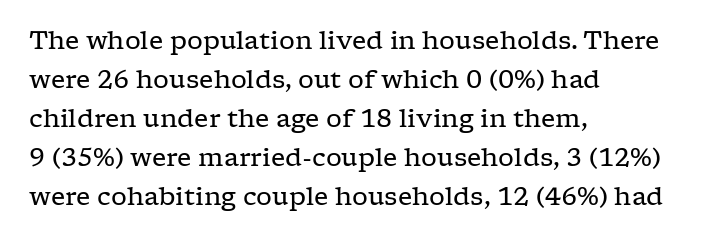
The space between consecutive lines is moderate. In terms of letterspacing, this is plain default setting. This rendering features lettering with no underline. Is the stroke heavy? The answer is a plain regular-or-lighter.
